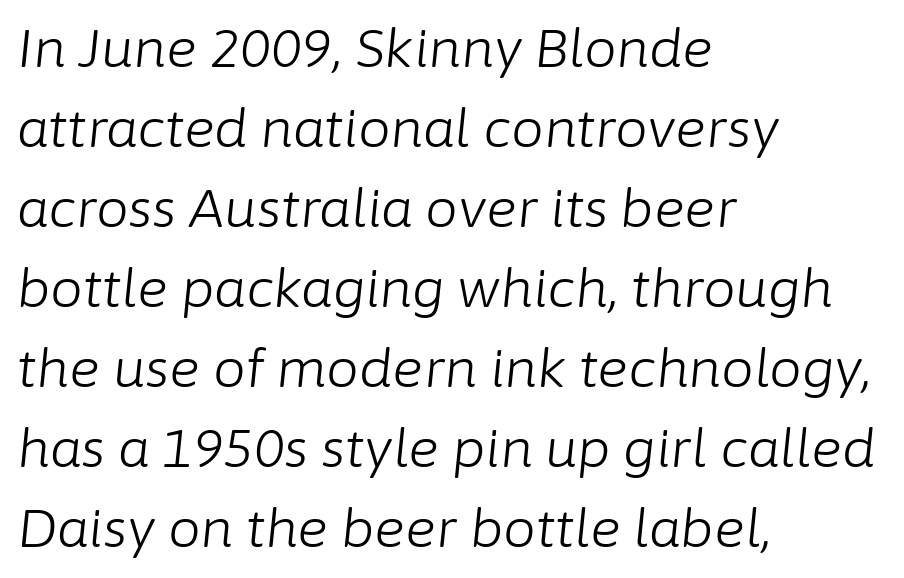
{"italic": "yes", "lean": "right", "slant_degrees": 6, "bold": "no", "weight": "light", "width": "normal", "stroke_contrast": "low", "x_height": "medium", "monospaced": "no", "underline": "no", "align": "left", "line_spacing": "normal", "line_spacing_ratio": 1.54, "letter_spacing": "normal", "letter_spacing_em": 0.0, "glyph_px": 52}
